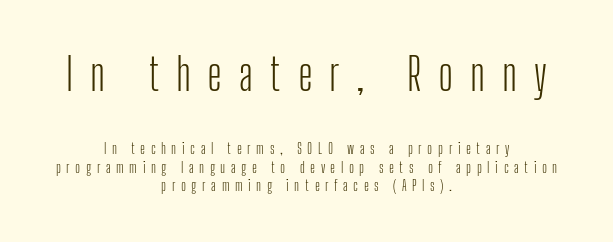
{"serif": "no", "italic": "no", "bold": "no", "weight": "light", "width": "condensed", "stroke_contrast": "low", "x_height": "medium", "monospaced": "no", "underline": "no", "align": "center", "line_spacing": "normal", "line_spacing_ratio": 1.26, "letter_spacing": "wide", "letter_spacing_em": 0.37, "larger_block": "first", "size_ratio": 3.0, "glyph_px": 45}
